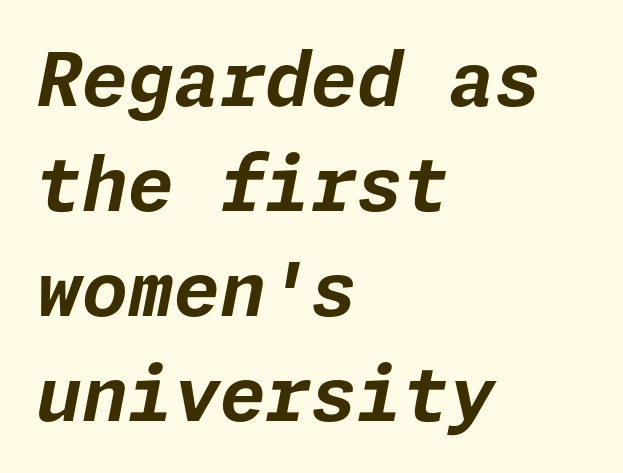
Q: Is the text bold? A: Yes.
Q: Is the text italic (slanted)? A: Yes, it leans right by about 11 degrees.
Q: Is the text underlined? A: No.
Q: How is the paragraph aligned? A: Left-aligned.
Q: Is the spacing between letters normal or unusually wide? A: Normal.
Q: Is the spacing between lines tight, normal or loose? A: Normal.
Q: Width (condensed, normal, or wide)? A: Normal.
Q: Stroke contrast? A: Low.
Q: x-height? A: Medium.
